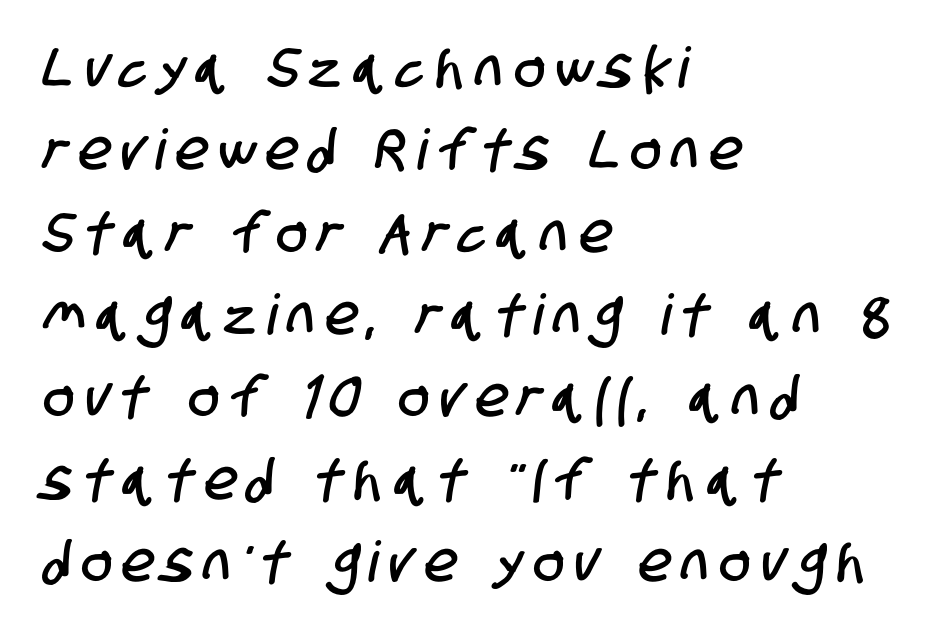
Q: Is the typeface a serif or a sans-serif typeface? A: Sans-serif.
Q: Is the text underlined? A: No.
Q: How is the paragraph aligned? A: Left-aligned.
Q: Is the spacing between letters normal or unusually wide? A: Unusually wide.
Q: Is the spacing between lines tight, normal or loose? A: Normal.
Q: Width (condensed, normal, or wide)? A: Condensed.
Q: Stroke contrast? A: Low.
Q: x-height? A: Large.
Q: Monospaced? A: No.
